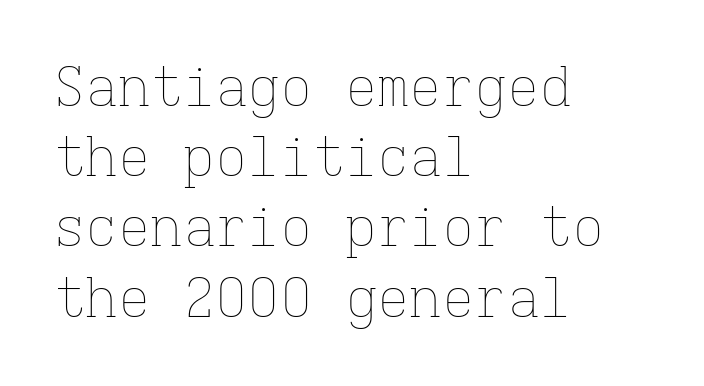
Horizontally, the lines are justified to the leading edge only. The foot of each line stays bare and open. The letters march in equal steps, a hallmark of fixed-pitch type. Tracking here is standard; glyphs follow each other at the usual distance.
